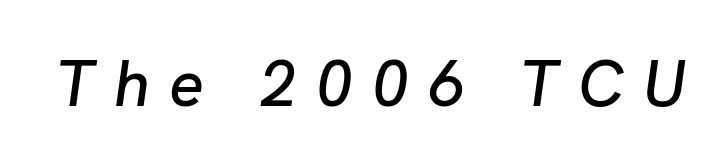
Q: Is the text italic (slanted)? A: Yes, it leans right by about 8 degrees.
Q: Is the text underlined? A: No.
Q: Is the spacing between letters normal or unusually wide? A: Unusually wide.
Q: Width (condensed, normal, or wide)? A: Normal.
Q: Stroke contrast? A: Low.
Q: x-height? A: Medium.
Q: Monospaced? A: No.
